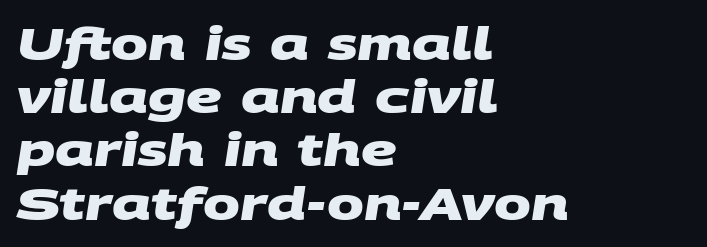
The typesetter chose a ragged-right arrangement here. You could not count columns in this text — the font is proportionally spaced. Regarding serifs, this sample does without them. Does extra space separate the letters? No, they use regular spacing.
